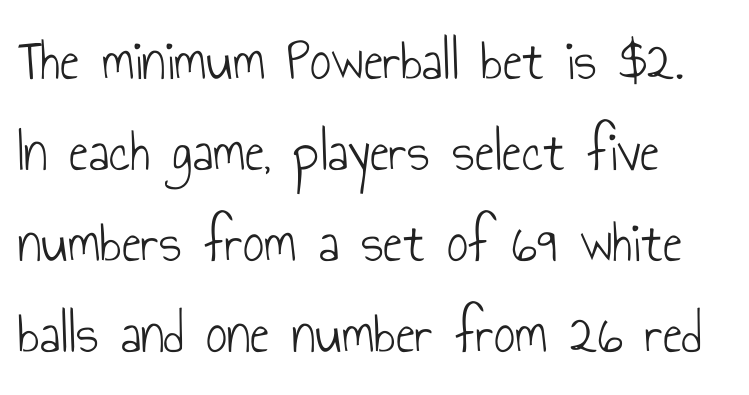
The image shows 59 px light, condensed sans-serif type, upright; set left-aligned, normal line spacing (1.54x), normal letter spacing, not underlined; low stroke contrast and a small x-height.
